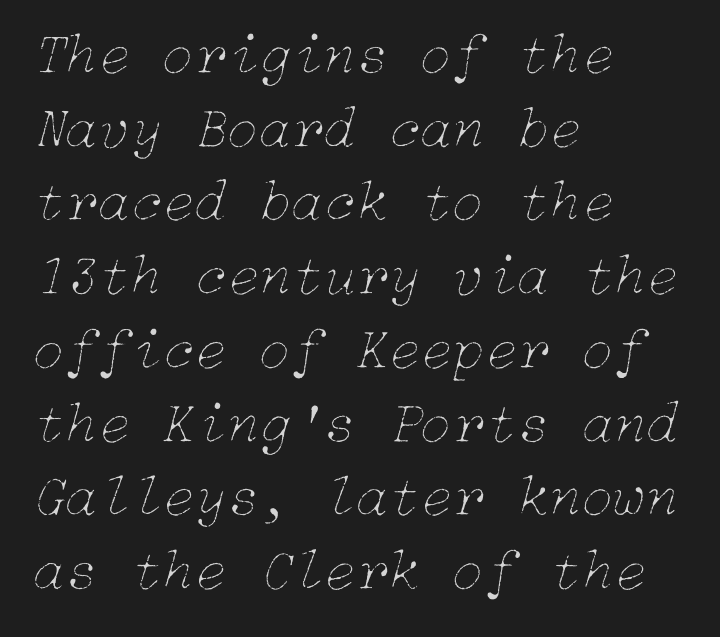
{"italic": "yes", "lean": "right", "slant_degrees": 15, "bold": "no", "weight": "thin", "width": "normal", "stroke_contrast": "low", "x_height": "medium", "underline": "no", "align": "left", "line_spacing": "normal", "line_spacing_ratio": 1.25, "letter_spacing": "normal", "letter_spacing_em": 0.0, "glyph_px": 59}
